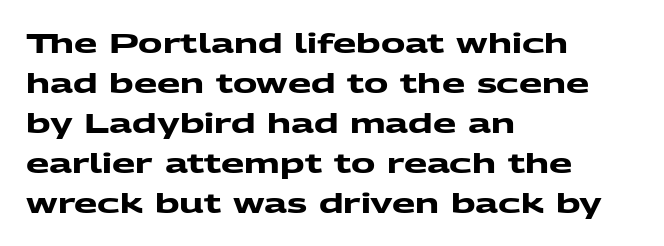
{"bold": "yes", "underline": "no", "align": "left", "line_spacing": "normal", "line_spacing_ratio": 1.48, "letter_spacing": "normal", "letter_spacing_em": 0.0, "glyph_px": 27}
